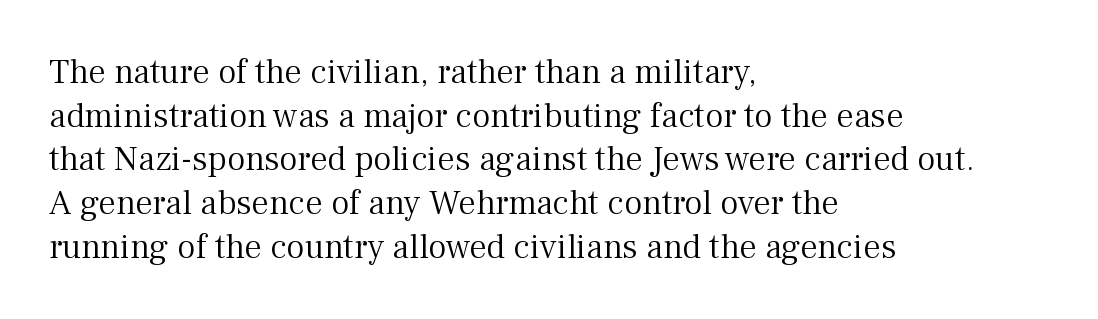
These lines are composed in type with serifs. Heft: none added — not bold. Proportional: the letters do not fall into vertical columns. One glance says typical: line gaps are just what's usual.
